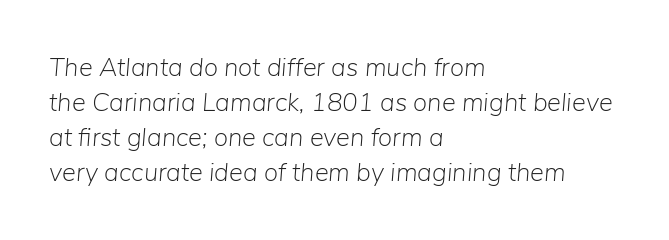
The image shows 26 px text type, italic (leaning right); set left-aligned, normal line spacing (1.34x), normal letter spacing, not underlined.
